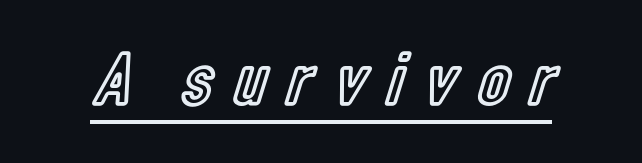
Q: Is the text italic (slanted)? A: Yes.
Q: Is the text underlined? A: Yes.
Q: Is the spacing between letters normal or unusually wide? A: Unusually wide.
Q: Width (condensed, normal, or wide)? A: Condensed.
Q: x-height? A: Medium.
Q: Monospaced? A: No.
